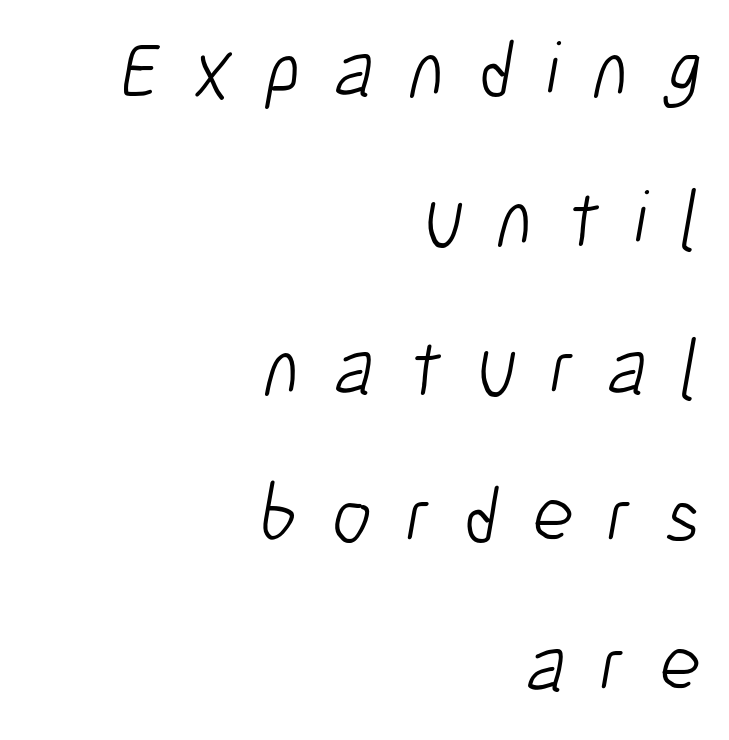
The image shows 80 px light, condensed sans-serif type; set right-aligned, line spacing 1.86x, unusually wide letter spacing (+0.43 em), not underlined; low stroke contrast and a medium x-height.
